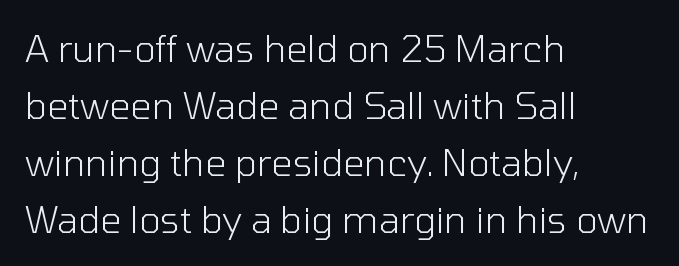
Q: Is the text bold? A: No.
Q: Is the text italic (slanted)? A: No, it is upright.
Q: Is the typeface a serif or a sans-serif typeface? A: Sans-serif.
Q: Is the text underlined? A: No.
Q: How is the paragraph aligned? A: Left-aligned.
Q: Is the spacing between letters normal or unusually wide? A: Normal.
Q: Is the spacing between lines tight, normal or loose? A: Normal.
Q: Width (condensed, normal, or wide)? A: Normal.
Q: Stroke contrast? A: Low.
Q: x-height? A: Medium.
Q: Monospaced? A: No.
